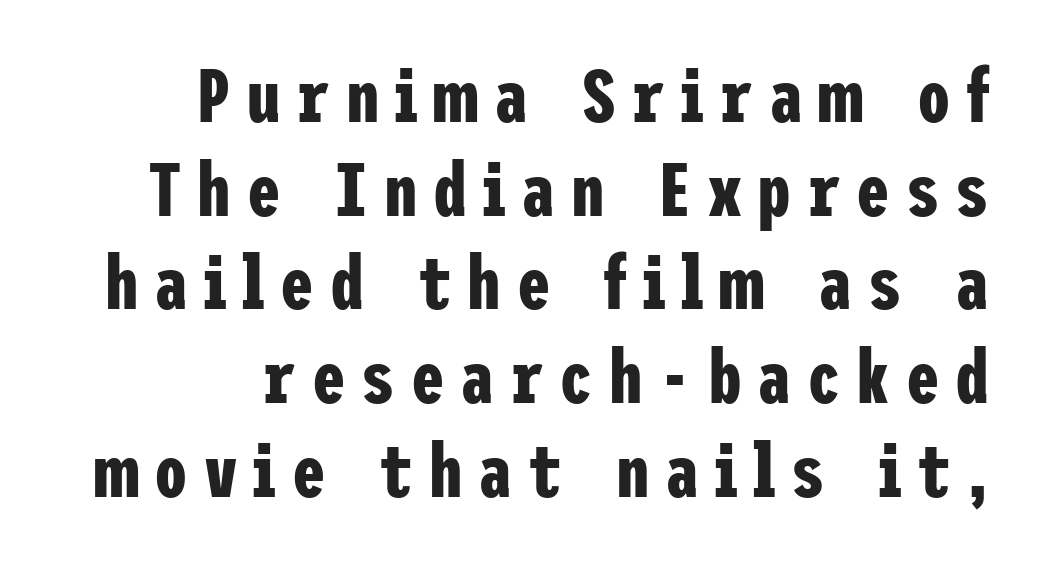
This rendering uses right alignment, leaving the left contour irregular. The strip under each line holds only bare page. A typesetter would call this heavily tracked-out type. Whoever set this chose a conventional vertical rhythm.
